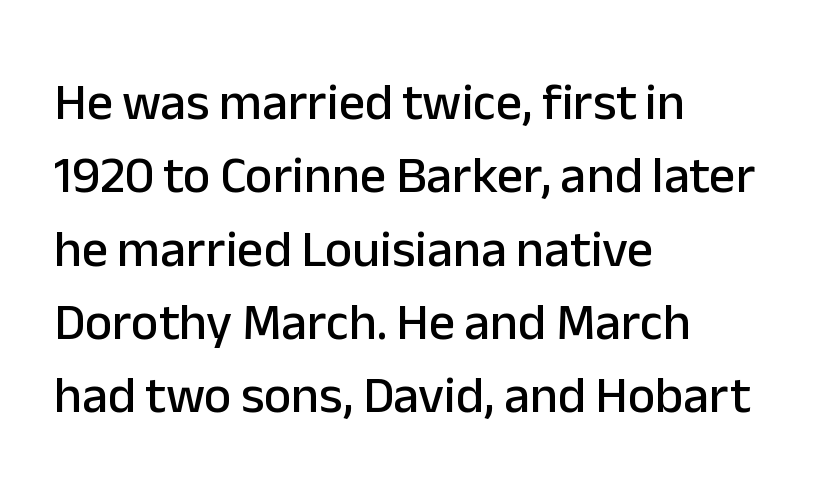
The face used here is rendered with its standard letterfit. In terms of letterform style, serifs are entirely absent. Spacing verdict: proportional, widths tailored to each character. Typeset ragged right — the left edge is the straight one. Glance below the letters and you will spot only blank space.
